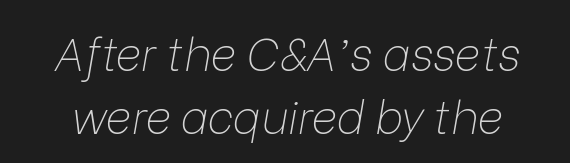
Q: Is the text bold? A: No.
Q: Is the text italic (slanted)? A: Yes, it leans right by about 9 degrees.
Q: Is the text underlined? A: No.
Q: Is the spacing between letters normal or unusually wide? A: Normal.
Q: Is the spacing between lines tight, normal or loose? A: Normal.
Q: Width (condensed, normal, or wide)? A: Normal.
Q: Stroke contrast? A: Low.
Q: x-height? A: Medium.
Q: Monospaced? A: No.
